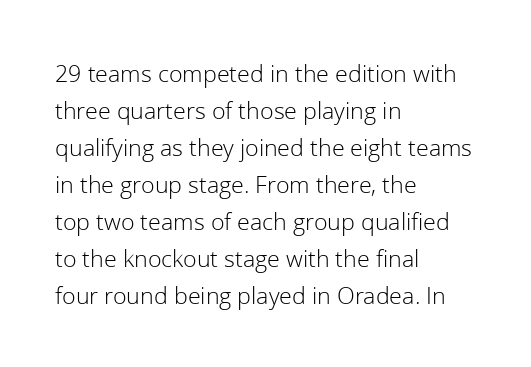
Q: Is the text bold? A: No.
Q: Is the text italic (slanted)? A: No, it is upright.
Q: Is the text underlined? A: No.
Q: How is the paragraph aligned? A: Left-aligned.
Q: Is the spacing between letters normal or unusually wide? A: Normal.
Q: Is the spacing between lines tight, normal or loose? A: Normal.
